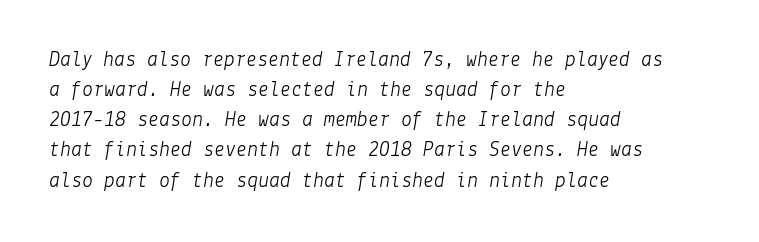
Q: Is the text bold? A: No.
Q: Is the text italic (slanted)? A: Yes, it leans right by about 9 degrees.
Q: Is the text underlined? A: No.
Q: How is the paragraph aligned? A: Left-aligned.
Q: Is the spacing between letters normal or unusually wide? A: Normal.
Q: Is the spacing between lines tight, normal or loose? A: Normal.
